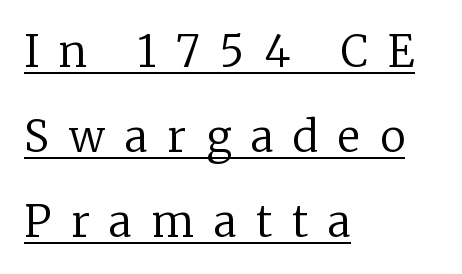
The image shows 43 px regular-weight serif type, upright; set left-aligned, loose line spacing (1.98x), unusually wide letter spacing (+0.46 em), underlined; low stroke contrast and a medium x-height.
